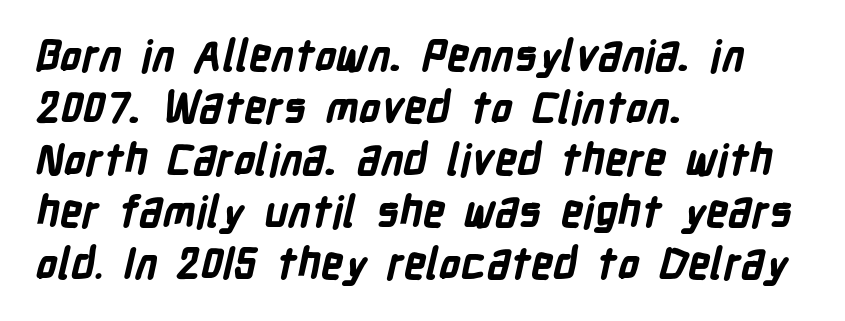
Q: Is the text bold? A: Yes.
Q: Is the typeface a serif or a sans-serif typeface? A: Sans-serif.
Q: Is the text underlined? A: No.
Q: How is the paragraph aligned? A: Left-aligned.
Q: Is the spacing between letters normal or unusually wide? A: Normal.
Q: Width (condensed, normal, or wide)? A: Condensed.
Q: Stroke contrast? A: Low.
Q: x-height? A: Medium.
Q: Monospaced? A: No.
